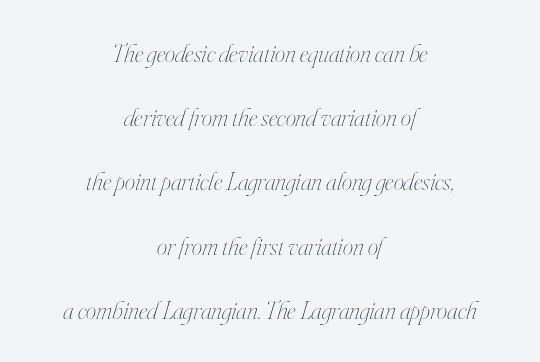
Q: Is the text bold? A: No.
Q: Is the text italic (slanted)? A: Yes, it leans right by about 16 degrees.
Q: Is the text underlined? A: No.
Q: How is the paragraph aligned? A: Centered.
Q: Is the spacing between letters normal or unusually wide? A: Normal.
Q: Is the spacing between lines tight, normal or loose? A: Loose.
